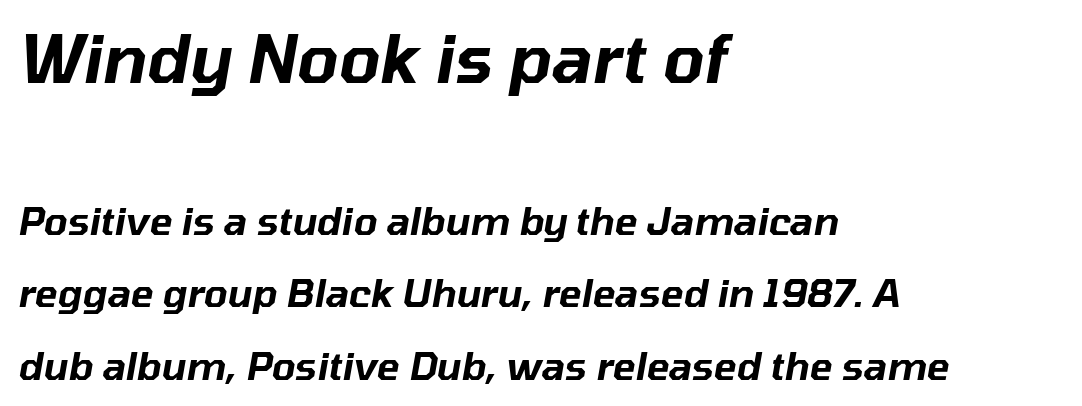
The rendering uses natural spacing where letterforms have individual widths. Notice the wide empty band between every row — that's loose leading. A student would call this left alignment; a typographer would say flush left, rag right. Type size steps down from the first block to the second.
